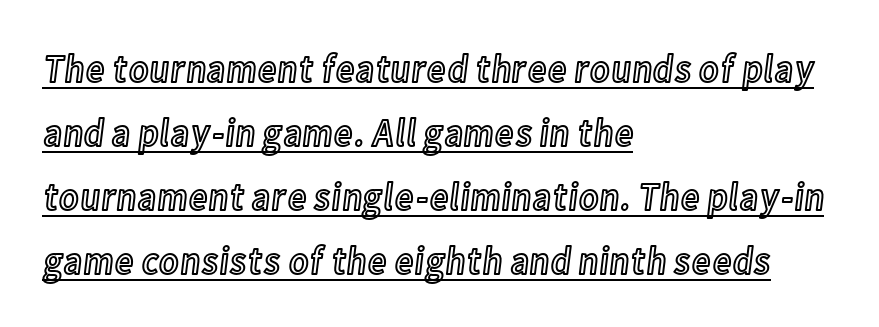
Q: Is the text italic (slanted)? A: Yes.
Q: Is the text underlined? A: Yes.
Q: How is the paragraph aligned? A: Left-aligned.
Q: Is the spacing between letters normal or unusually wide? A: Normal.
Q: Is the spacing between lines tight, normal or loose? A: Normal.
Q: Width (condensed, normal, or wide)? A: Condensed.
Q: x-height? A: Medium.
Q: Monospaced? A: No.
